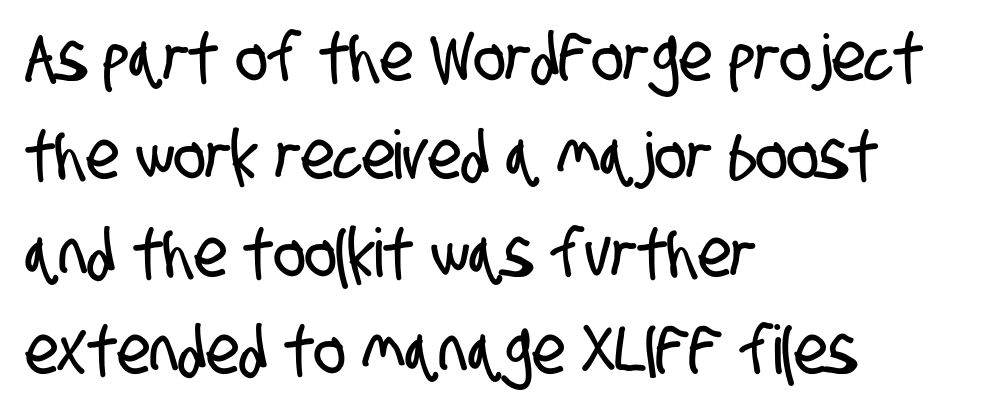
The image shows 67 px condensed sans-serif type; set left-aligned, normal line spacing (1.46x), normal letter spacing, not underlined; low stroke contrast and a large x-height.
